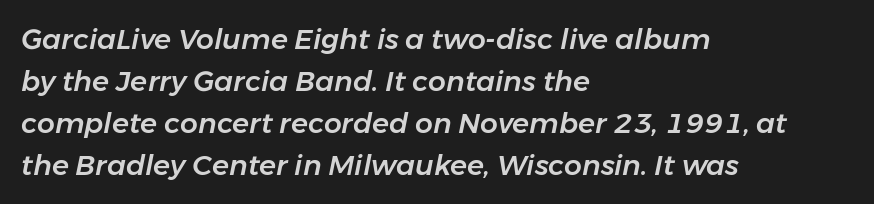
The block of text has a typical density, with ordinary space between rows. Inter-character spacing is left at the font's built-in metrics. These lines are rendered in a variable-pitch font. The whole block is typeset with a tilt. The string is rendered with underlining switched off.
